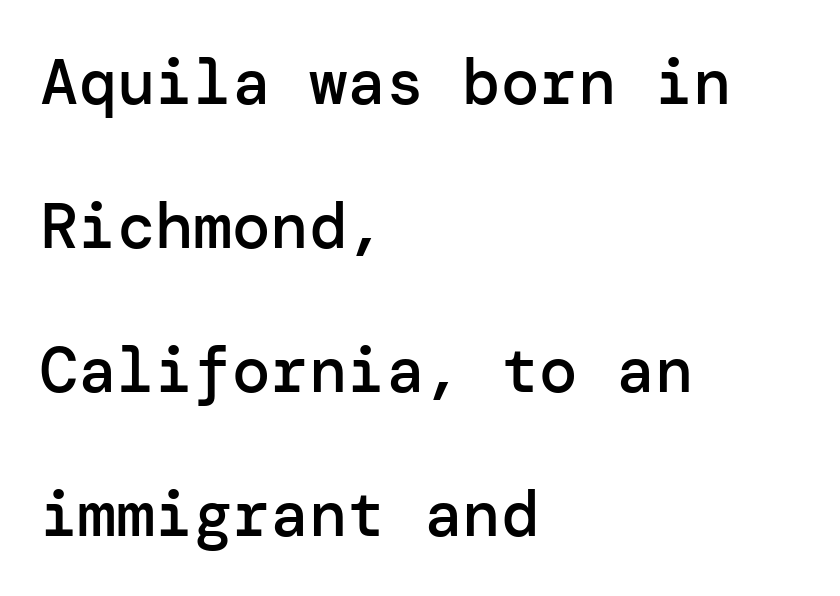
The horizontal fit of the characters is conventional and even. This sample is left-justified, so line endings fall wherever the words run out. The glyphs are unaccompanied by any horizontal stroke below them. The font family rendered here belongs to the sans-serif group.
